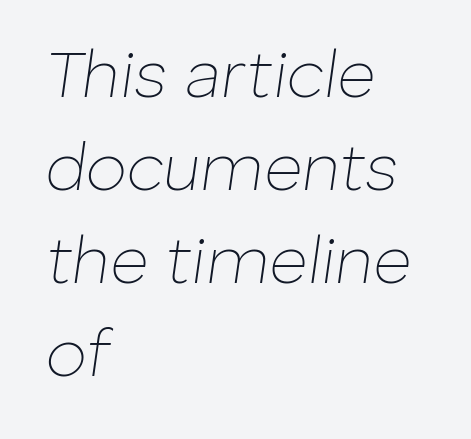
Rows of type keep a routine distance in the vertical direction. Lines of text with bare space underneath. The face looks like a standard text weight, possibly lighter. Note the varied advance widths — an 'i' is clearly narrower than an 'm'. Yep, that's italic — everything's leaning.
